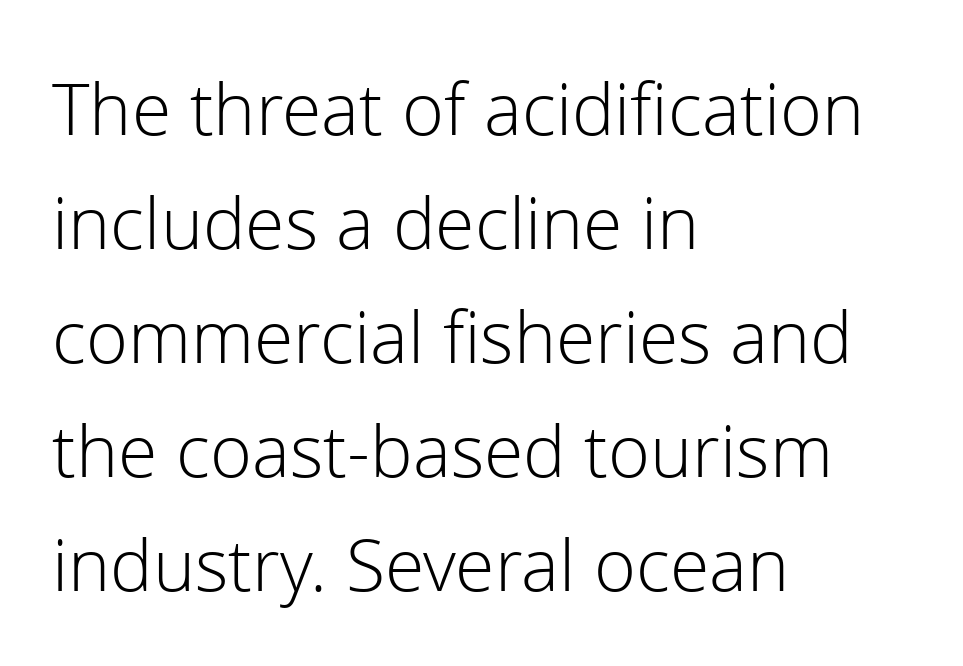
Q: Is the text bold? A: No.
Q: Is the text italic (slanted)? A: No, it is upright.
Q: Is the typeface a serif or a sans-serif typeface? A: Sans-serif.
Q: Is the text underlined? A: No.
Q: How is the paragraph aligned? A: Left-aligned.
Q: Is the spacing between letters normal or unusually wide? A: Normal.
Q: Is the spacing between lines tight, normal or loose? A: Normal.
Q: Width (condensed, normal, or wide)? A: Normal.
Q: Stroke contrast? A: Low.
Q: x-height? A: Medium.
Q: Monospaced? A: No.
